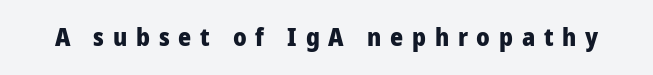
{"italic": "no", "bold": "yes", "underline": "no", "letter_spacing": "wide", "letter_spacing_em": 0.35, "glyph_px": 25}
